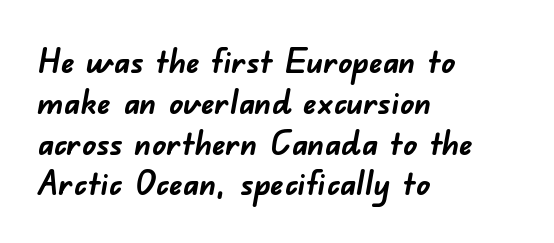
Q: Is the text bold? A: Yes.
Q: Is the typeface a serif or a sans-serif typeface? A: Sans-serif.
Q: Is the text underlined? A: No.
Q: How is the paragraph aligned? A: Left-aligned.
Q: Is the spacing between letters normal or unusually wide? A: Normal.
Q: Width (condensed, normal, or wide)? A: Normal.
Q: Stroke contrast? A: Low.
Q: x-height? A: Small.
Q: Monospaced? A: No.
